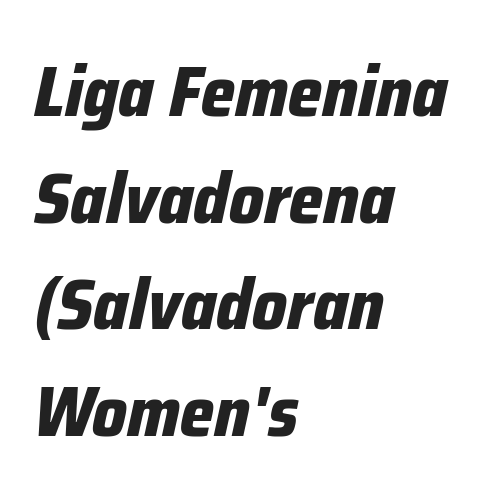
Designer's note — italics engaged. Spacing between characters is what you'd get straight out of the box. Is this a fixed-width face? No — the glyphs have proportional, varying widths. What weight is shown? A full bold with thick strokes. The leading is moderate, giving the passage an even texture. Compared with a centered layout, this one pins lines to the left instead.
